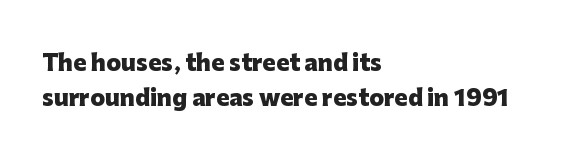
Q: Is the text bold? A: Yes.
Q: Is the text italic (slanted)? A: No, it is upright.
Q: Is the text underlined? A: No.
Q: How is the paragraph aligned? A: Left-aligned.
Q: Is the spacing between letters normal or unusually wide? A: Normal.
Q: Is the spacing between lines tight, normal or loose? A: Normal.
